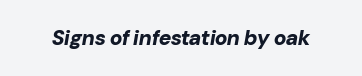
{"italic": "yes", "lean": "right", "slant_degrees": 10, "bold": "yes", "underline": "no", "letter_spacing": "normal", "letter_spacing_em": 0.0, "glyph_px": 21}
